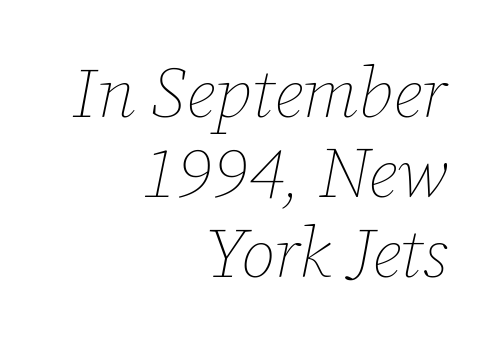
Q: Is the text bold? A: No.
Q: Is the text italic (slanted)? A: Yes, it leans right by about 12 degrees.
Q: Is the text underlined? A: No.
Q: How is the paragraph aligned? A: Right-aligned.
Q: Is the spacing between letters normal or unusually wide? A: Normal.
Q: Is the spacing between lines tight, normal or loose? A: Tight.
Q: Width (condensed, normal, or wide)? A: Normal.
Q: Stroke contrast? A: Low.
Q: x-height? A: Medium.
Q: Monospaced? A: No.
